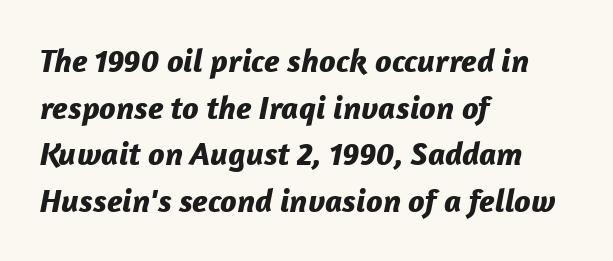
{"italic": "yes", "lean": "right", "slant_degrees": 12, "bold": "yes", "weight": "bold", "width": "normal", "stroke_contrast": "low", "x_height": "medium", "monospaced": "no", "underline": "no", "align": "left", "line_spacing": "normal", "line_spacing_ratio": 1.41, "letter_spacing": "normal", "letter_spacing_em": 0.0, "glyph_px": 33}
